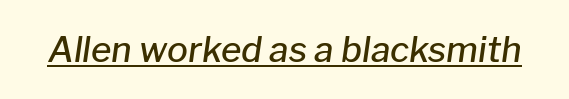
The image shows 35 px semibold type, italic (leaning right); set normal letter spacing, underlined; low stroke contrast and a medium x-height.
